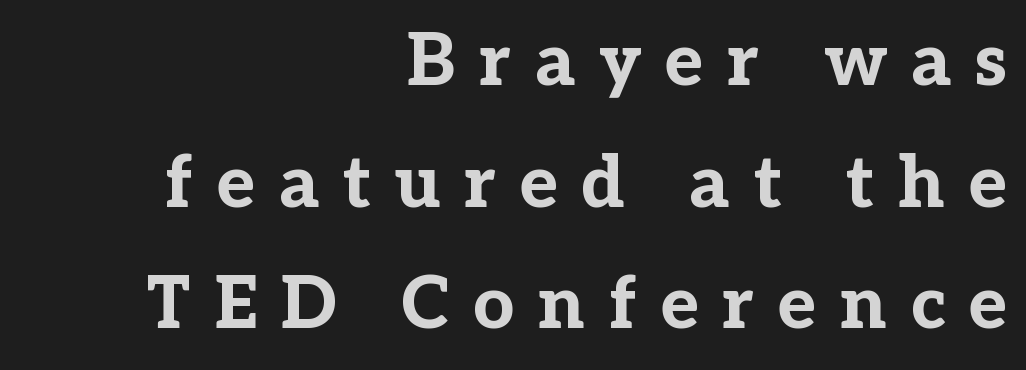
Q: Is the text bold? A: Yes.
Q: Is the text italic (slanted)? A: No, it is upright.
Q: Is the typeface a serif or a sans-serif typeface? A: Serif.
Q: Is the text underlined? A: No.
Q: How is the paragraph aligned? A: Right-aligned.
Q: Is the spacing between letters normal or unusually wide? A: Unusually wide.
Q: Is the spacing between lines tight, normal or loose? A: Normal.
Q: Width (condensed, normal, or wide)? A: Normal.
Q: Stroke contrast? A: Low.
Q: x-height? A: Medium.
Q: Monospaced? A: No.
